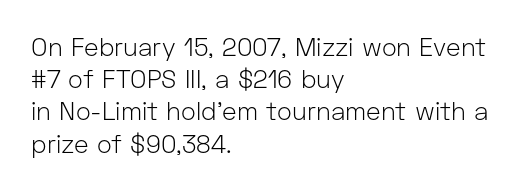
{"italic": "no", "bold": "no", "underline": "no", "align": "left", "line_spacing": "normal", "line_spacing_ratio": 1.29, "letter_spacing": "normal", "letter_spacing_em": 0.0, "glyph_px": 25}
